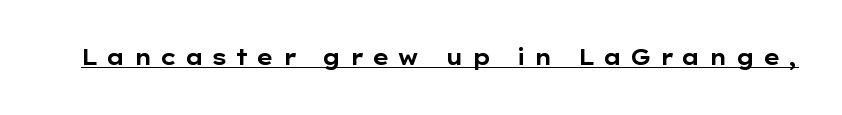
Q: Is the text bold? A: Yes.
Q: Is the text italic (slanted)? A: No, it is upright.
Q: Is the text underlined? A: Yes.
Q: Is the spacing between letters normal or unusually wide? A: Unusually wide.
